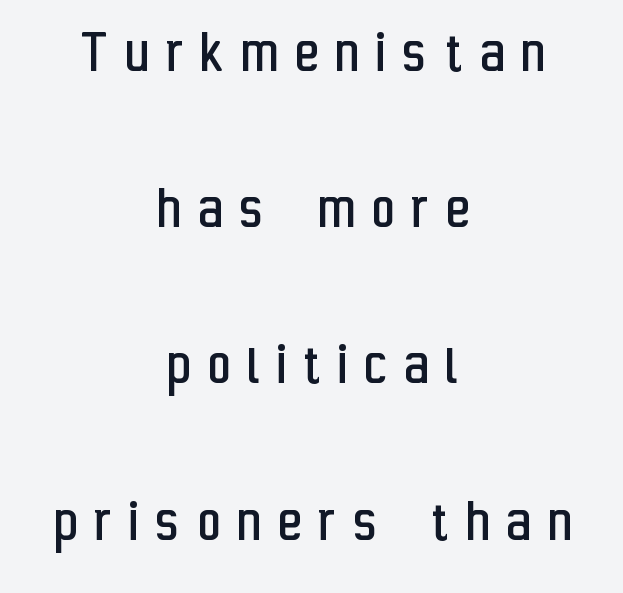
A centered setting, common on invitations and titles, is used for this passage. The designer went with a sans here, leaving each stem footless. A typesetter would call this leading open, well beyond the default. Type without underlining.
